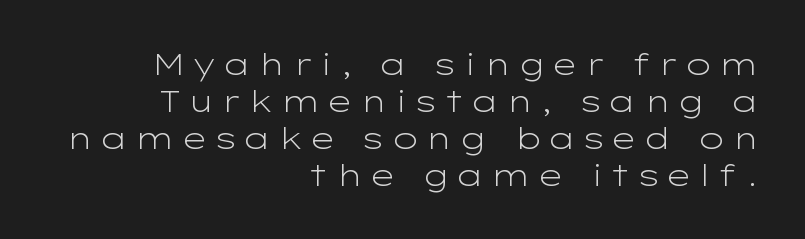
Horizontally, the lines are justified to the trailing edge only. A typesetter would call this proportional, since set widths differ per character. Bare-footed words on every line. Compared with a typical body face, this is equally light or lighter still. Designer's note — italics off, roman on.
